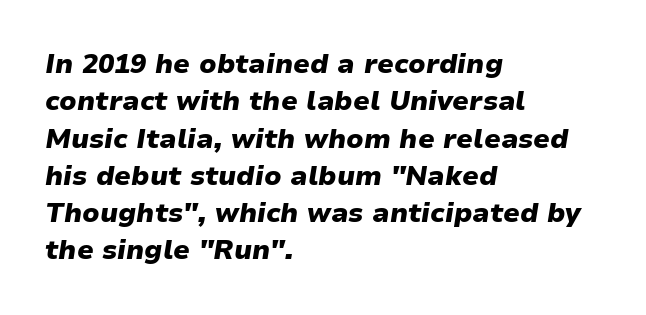
The image shows 27 px bold type, italic (leaning right); set left-aligned, normal line spacing (1.38x), normal letter spacing, not underlined.
